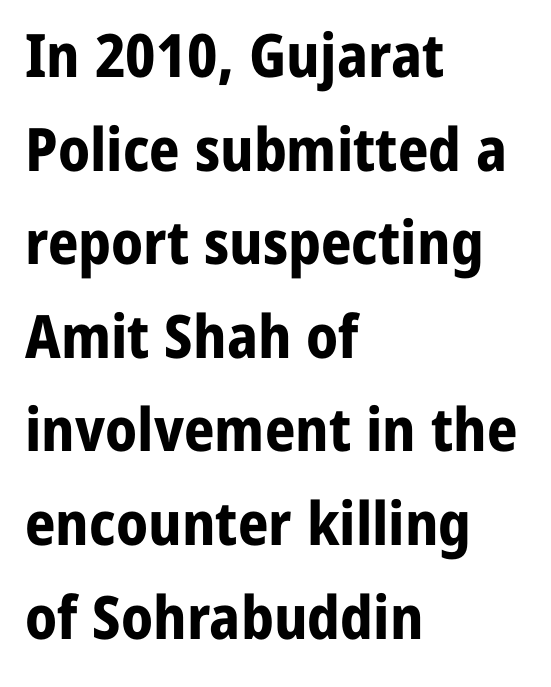
{"serif": "no", "italic": "no", "bold": "yes", "weight": "bold", "width": "normal", "stroke_contrast": "low", "x_height": "medium", "monospaced": "no", "underline": "no", "align": "left", "line_spacing": "normal", "line_spacing_ratio": 1.56, "letter_spacing": "normal", "letter_spacing_em": 0.0, "glyph_px": 60}
